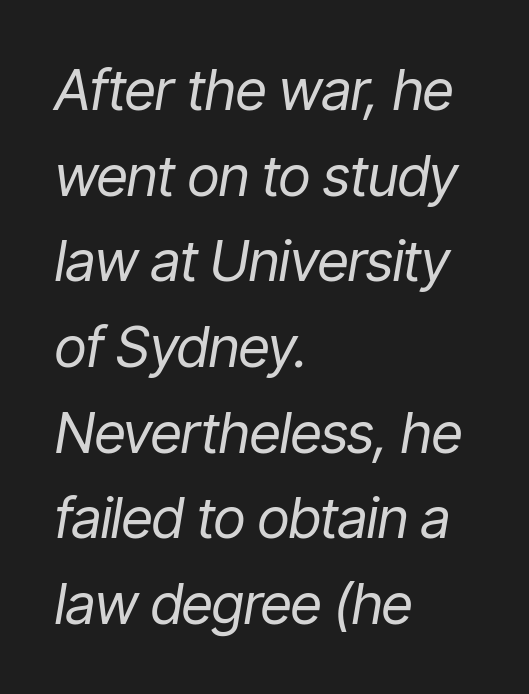
Q: Is the text bold? A: No.
Q: Is the text italic (slanted)? A: Yes, it leans right by about 9 degrees.
Q: Is the text underlined? A: No.
Q: How is the paragraph aligned? A: Left-aligned.
Q: Is the spacing between letters normal or unusually wide? A: Normal.
Q: Is the spacing between lines tight, normal or loose? A: Normal.
Q: Width (condensed, normal, or wide)? A: Condensed.
Q: Stroke contrast? A: Low.
Q: x-height? A: Medium.
Q: Monospaced? A: No.
